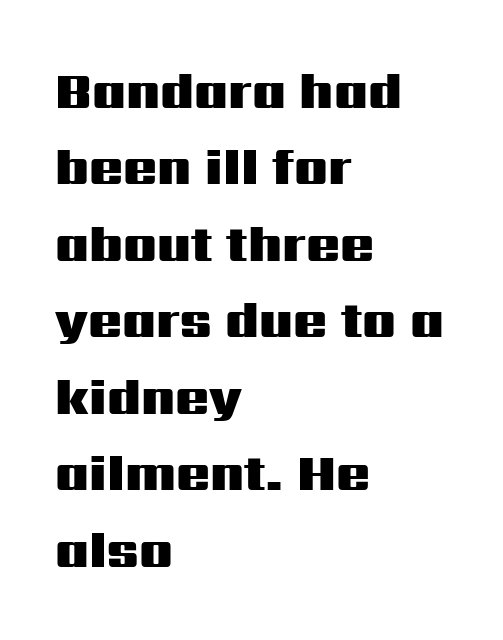
Rendered with straight, roman letterforms. Words appear dense and cohesive because spacing is normal. Check under the words: just untouched page. Heavy, bold letterforms. Are there feet on the stems? There aren't — it's a sans.
